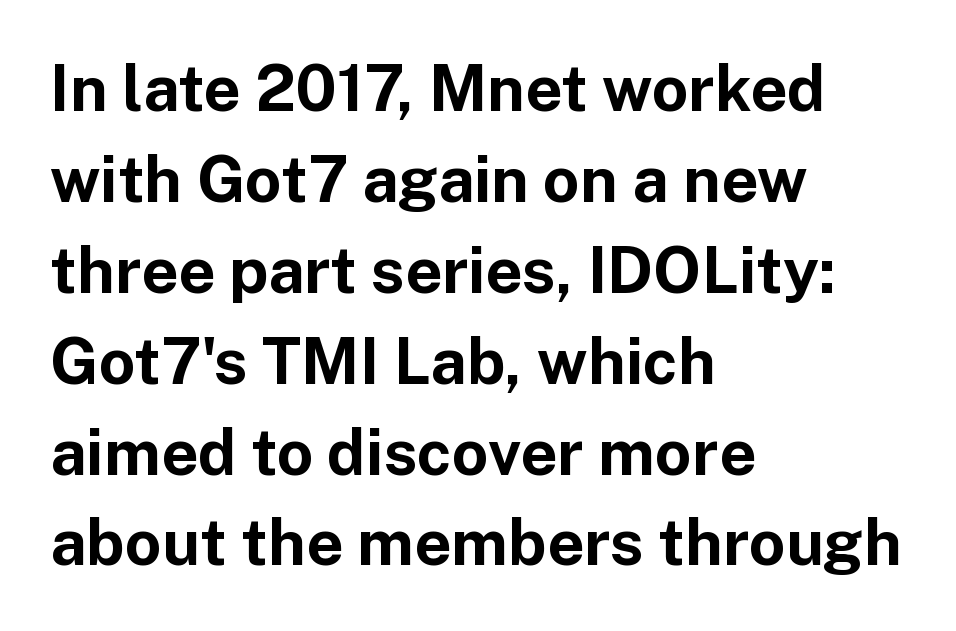
Q: Is the text bold? A: Yes.
Q: Is the text italic (slanted)? A: No, it is upright.
Q: Is the typeface a serif or a sans-serif typeface? A: Sans-serif.
Q: Is the text underlined? A: No.
Q: How is the paragraph aligned? A: Left-aligned.
Q: Is the spacing between letters normal or unusually wide? A: Normal.
Q: Is the spacing between lines tight, normal or loose? A: Normal.
Q: Width (condensed, normal, or wide)? A: Normal.
Q: Stroke contrast? A: Low.
Q: x-height? A: Medium.
Q: Monospaced? A: No.
